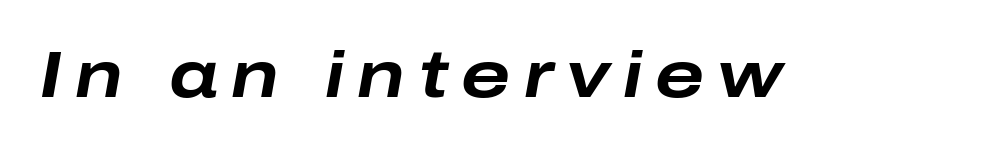
The image shows 65 px bold, wide type, italic (leaning right); set unusually wide letter spacing (+0.2 em), not underlined; low stroke contrast and a medium x-height.
